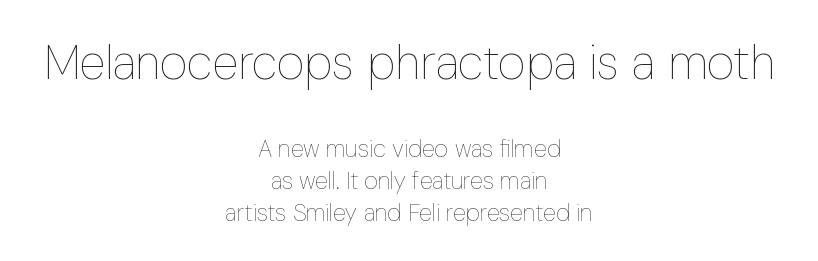
The image shows 48 px thin, condensed type, upright; set centered, normal line spacing (1.33x), normal letter spacing, not underlined; the first (top) block is 2.0x larger; low stroke contrast and a medium x-height.
